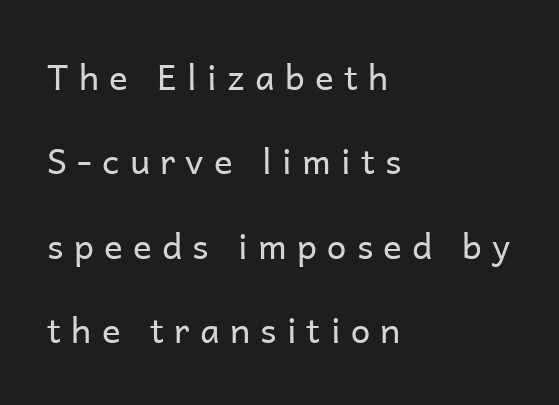
The image shows 35 px regular-weight sans-serif type, upright; set left-aligned, loose line spacing (2.41x), unusually wide letter spacing (+0.29 em), not underlined; low stroke contrast and a medium x-height.
